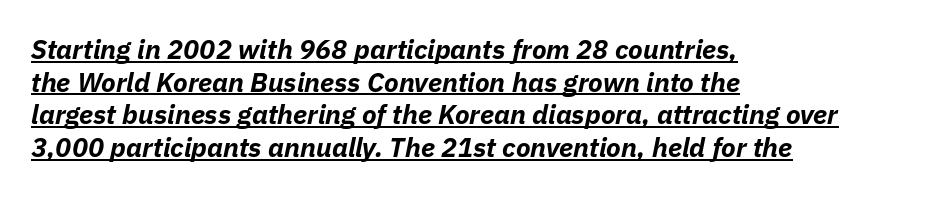
The font's italic variant was chosen for this text. Each word holds together tightly as a unit, with standard inter-letter gaps. The letters are bold, with thick, heavy strokes. The rendering uses the underline text-decoration.
